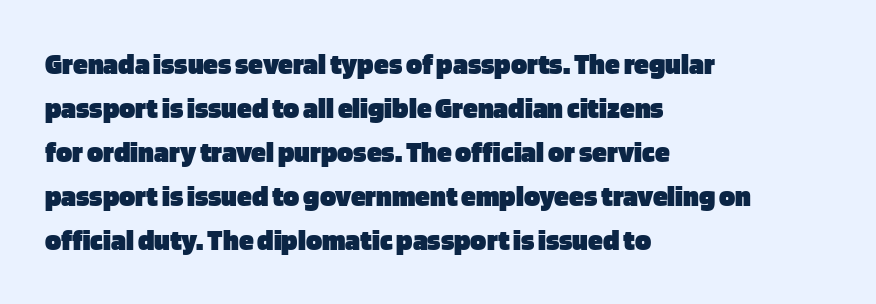
The image shows 30 px heavy sans-serif type, upright; set left-aligned, normal line spacing (1.47x), normal letter spacing, not underlined; low stroke contrast and a large x-height.
